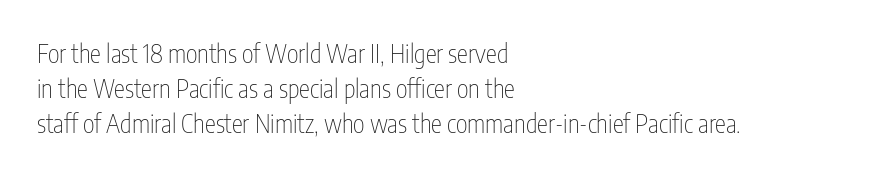
{"italic": "no", "bold": "no", "underline": "no", "align": "left", "line_spacing": "normal", "line_spacing_ratio": 1.41, "letter_spacing": "normal", "letter_spacing_em": 0.0, "glyph_px": 25}
